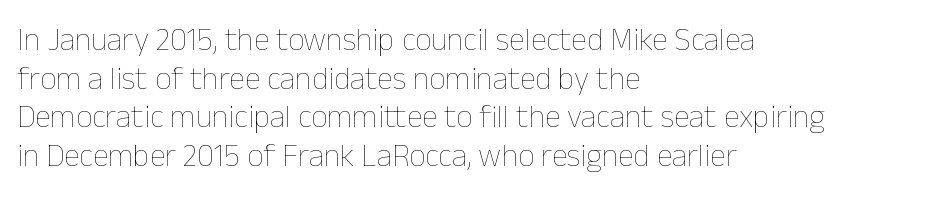
The image shows 32 px thin type, upright; set left-aligned, line spacing 1.21x, normal letter spacing, not underlined; low stroke contrast and a medium x-height.
